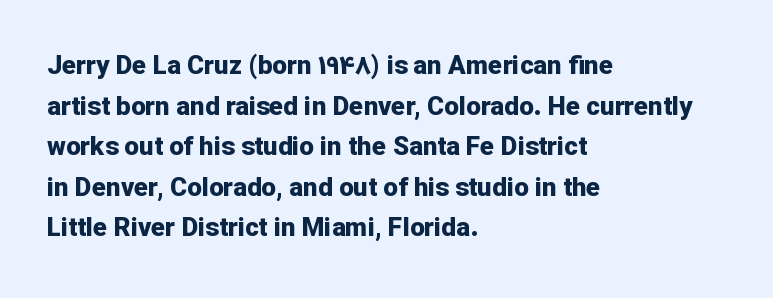
The image shows 26 px bold type, upright; set left-aligned, normal line spacing (1.56x), normal letter spacing, not underlined.
